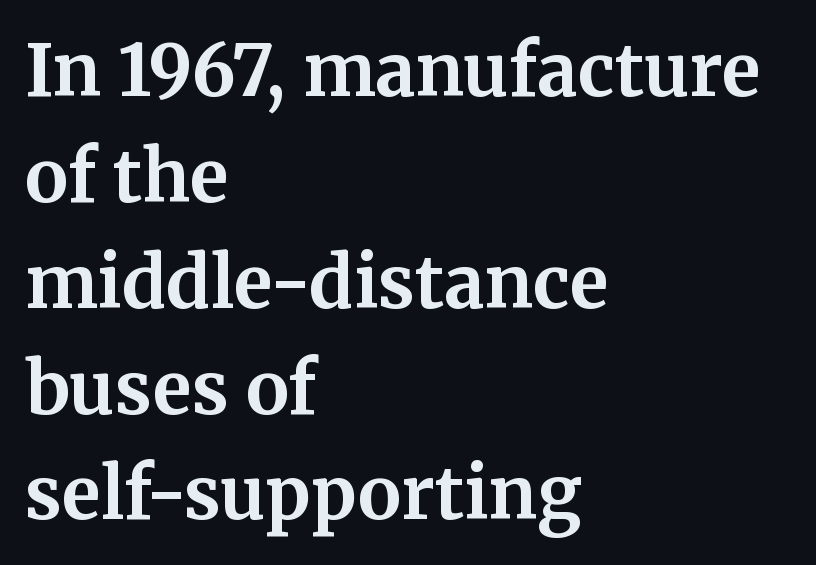
Posture: upright roman. Lines of text with bare space underneath. Note: serifs present on the glyphs. Caption: multi-line text, flush left, ragged right. Here the designer chose a conventional face with non-uniform glyph widths.
